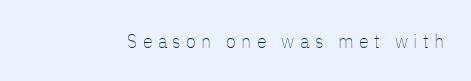
Q: Is the text bold? A: No.
Q: Is the text italic (slanted)? A: No, it is upright.
Q: Is the text underlined? A: No.
Q: Is the spacing between letters normal or unusually wide? A: Unusually wide.
